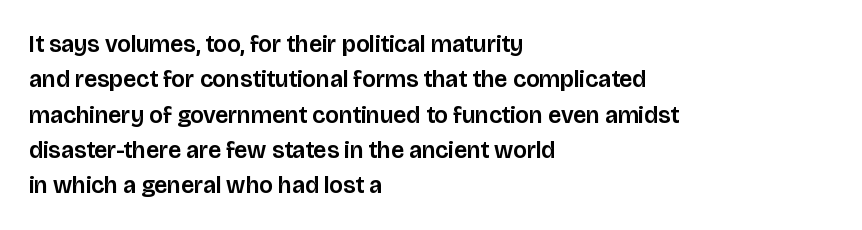
The passage shown stacks its lines at a standard gap. No extra tracking has been applied to these lines. Compared with a centered layout, this one pins lines to the left instead. The area under the type is left untouched. When letters stand straight like this, we call the style roman or upright.
